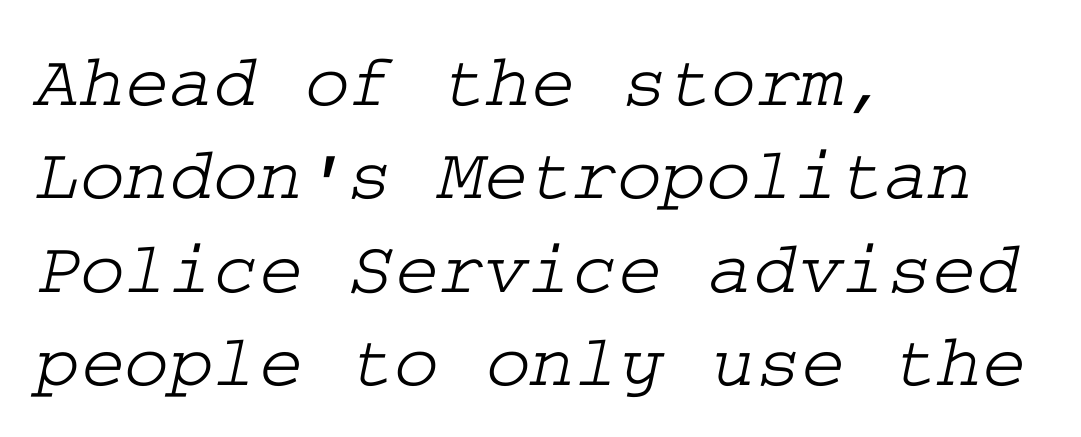
The image shows 76 px wide serif type; set left-aligned, line spacing 1.23x, normal letter spacing, not underlined; low stroke contrast and a medium x-height.
